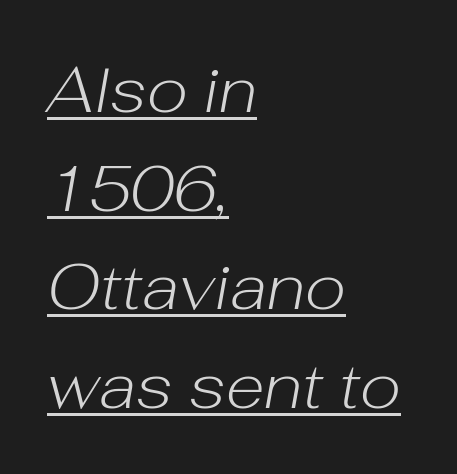
The image shows 64 px light type, italic (leaning right); set left-aligned, normal line spacing (1.54x), normal letter spacing, underlined; low stroke contrast and a medium x-height.
